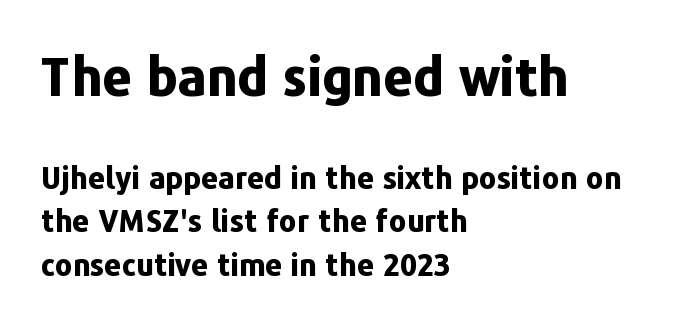
Q: Is the text bold? A: Yes.
Q: Is the text italic (slanted)? A: No, it is upright.
Q: Is the typeface a serif or a sans-serif typeface? A: Sans-serif.
Q: Is the text underlined? A: No.
Q: How is the paragraph aligned? A: Left-aligned.
Q: Is the spacing between letters normal or unusually wide? A: Normal.
Q: Is the spacing between lines tight, normal or loose? A: Normal.
Q: Which block of text is set in a larger size, the first (top) or the second (bottom)? A: The first (top) one.
Q: Width (condensed, normal, or wide)? A: Normal.
Q: Stroke contrast? A: Low.
Q: x-height? A: Medium.
Q: Monospaced? A: No.
